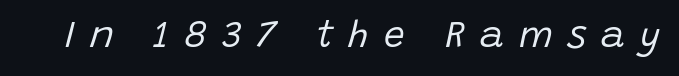
Q: Is the text bold? A: No.
Q: Is the text italic (slanted)? A: Yes, it leans right by about 15 degrees.
Q: Is the text underlined? A: No.
Q: Is the spacing between letters normal or unusually wide? A: Unusually wide.
Q: Width (condensed, normal, or wide)? A: Normal.
Q: Stroke contrast? A: Low.
Q: x-height? A: Large.
Q: Monospaced? A: No.
